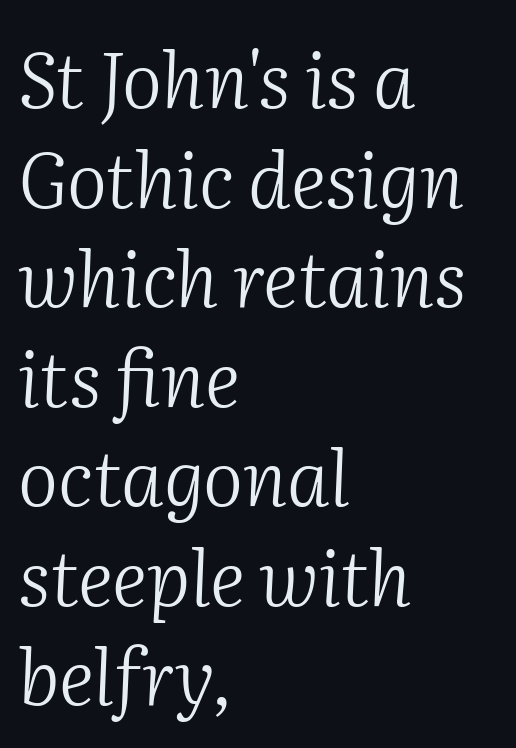
Q: Is the text bold? A: No.
Q: Is the text italic (slanted)? A: Yes, it leans right by about 2 degrees.
Q: Is the typeface a serif or a sans-serif typeface? A: Serif.
Q: Is the text underlined? A: No.
Q: How is the paragraph aligned? A: Left-aligned.
Q: Is the spacing between letters normal or unusually wide? A: Normal.
Q: Is the spacing between lines tight, normal or loose? A: Normal.
Q: Width (condensed, normal, or wide)? A: Normal.
Q: Stroke contrast? A: Medium.
Q: x-height? A: Medium.
Q: Monospaced? A: No.
